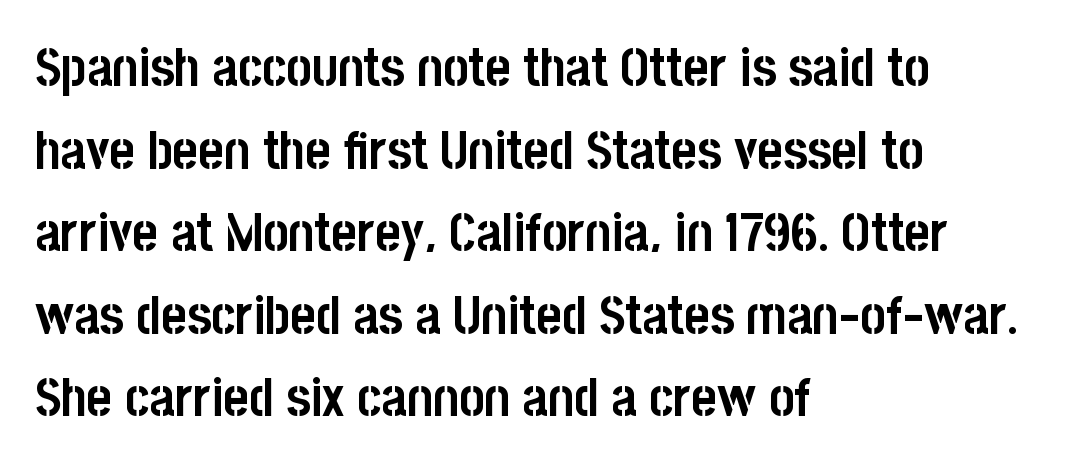
Underline: absent. Italic: no, the glyphs are upright roman. This block has exactly the height ordinary leading produces. Unlike a traditional serif, this face leaves its strokes unadorned.
